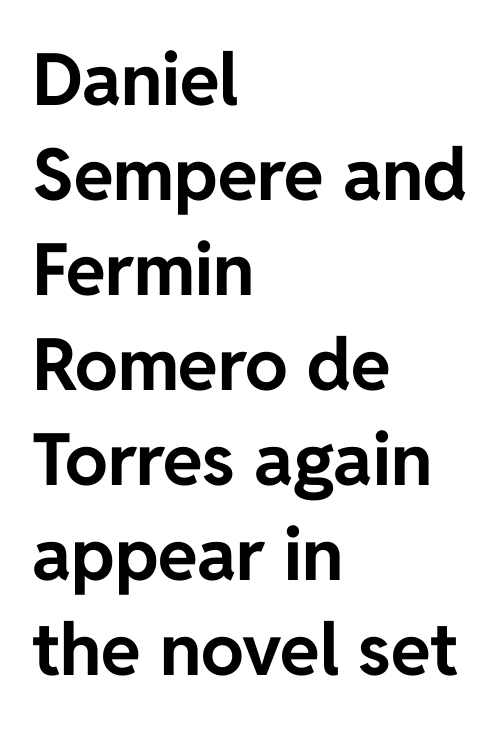
These lines are rendered in a variable-pitch font. Weight check: bold — yes, fully. Style check: upright. The font family rendered here belongs to the sans-serif group. The rows are spaced the way most documents space them. In terms of letterspacing, this is plain default setting.
